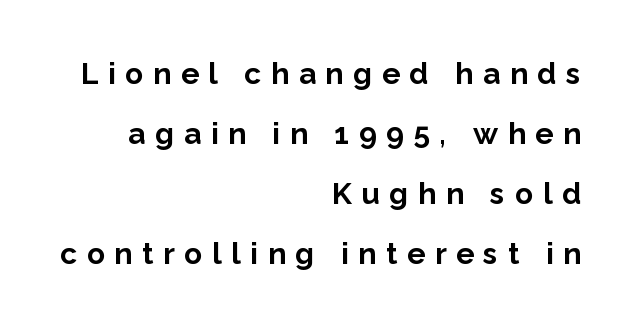
The image shows 30 px bold sans-serif type, upright; set right-aligned, loose line spacing (2.0x), unusually wide letter spacing (+0.32 em), not underlined; low stroke contrast and a medium x-height.
